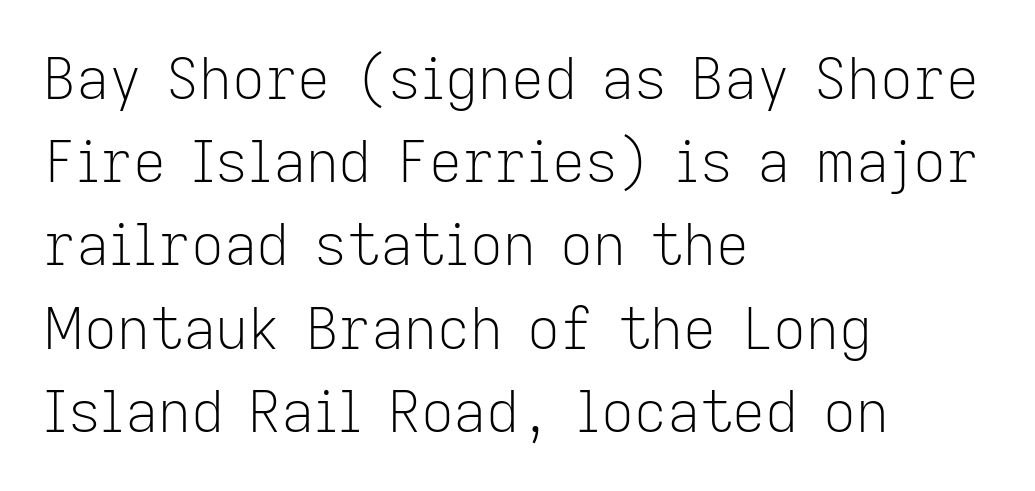
In terms of posture, this sample is upright. Beneath every word, the page is bare. No letter is thick-stroked: the sample isn't bold. Observe the ordinary spacing: letters are neighbours, not strangers. Serifs: no, the terminals of the letterforms are clean. Proportional: the letters do not fall into vertical columns.
